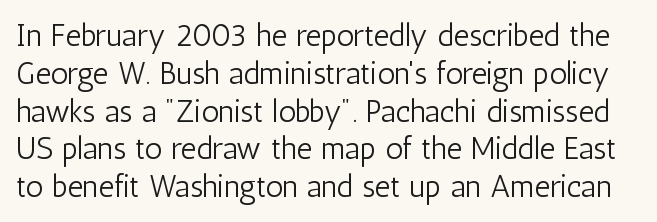
The image shows 31 px light, condensed sans-serif type, upright; set line spacing 1.22x, normal letter spacing, not underlined; low stroke contrast and a medium x-height.
